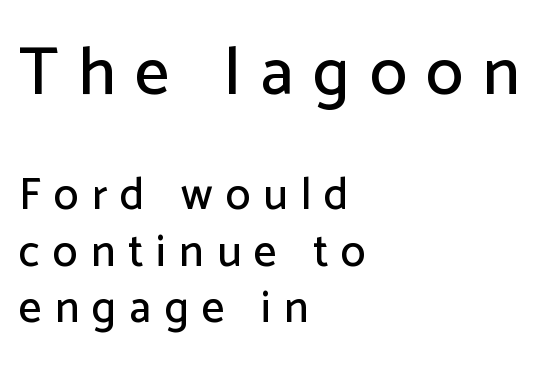
The letters advance in unequal steps, a hallmark of proportional type. Rows of type keep a routine distance in the vertical direction. Notice how the passage keeps a crisp vertical edge on the left only. Does the type have serifs? No, each stem ends abruptly.
